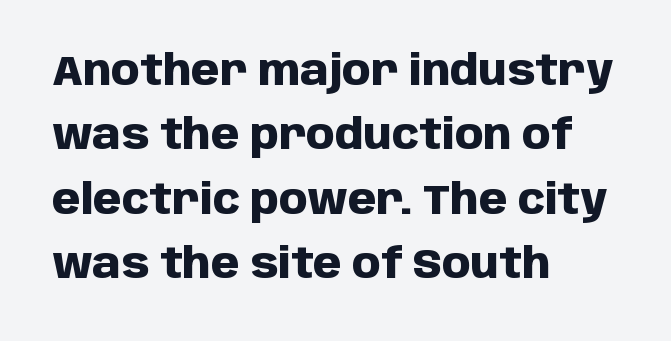
The image shows 41 px heavy sans-serif type, upright; set left-aligned, normal line spacing (1.57x), normal letter spacing, not underlined; low stroke contrast and a large x-height.
